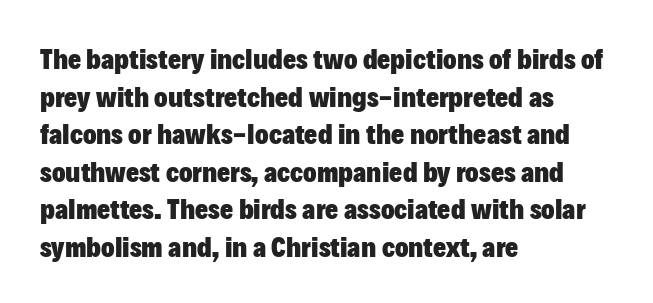
Q: Is the text bold? A: Yes.
Q: Is the text italic (slanted)? A: No, it is upright.
Q: Is the typeface a serif or a sans-serif typeface? A: Sans-serif.
Q: Is the text underlined? A: No.
Q: How is the paragraph aligned? A: Left-aligned.
Q: Is the spacing between letters normal or unusually wide? A: Normal.
Q: Is the spacing between lines tight, normal or loose? A: Normal.
Q: Width (condensed, normal, or wide)? A: Normal.
Q: Stroke contrast? A: Low.
Q: x-height? A: Medium.
Q: Monospaced? A: No.
